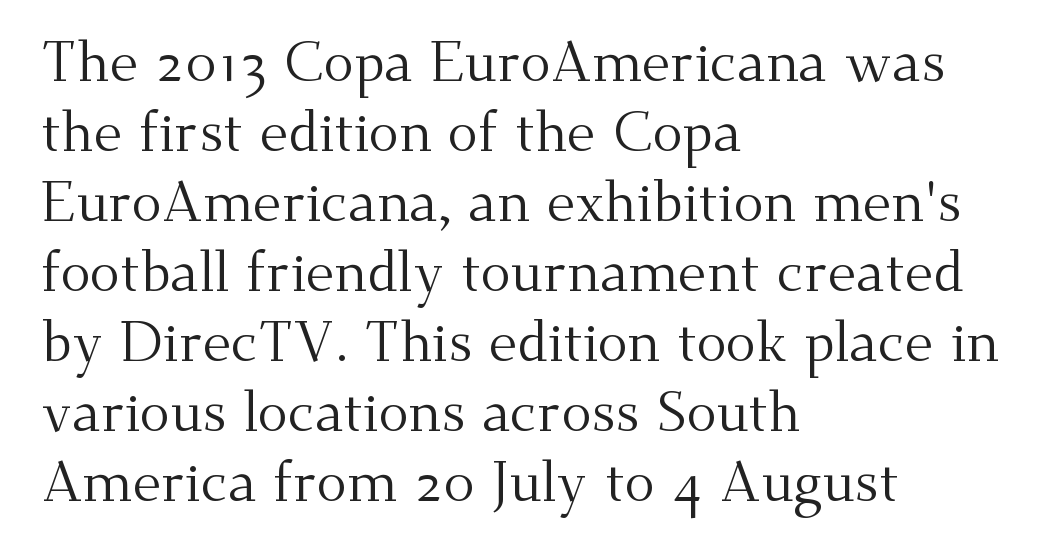
{"serif": "yes", "italic": "no", "bold": "no", "weight": "regular", "width": "normal", "stroke_contrast": "medium", "x_height": "small", "monospaced": "no", "underline": "no", "align": "left", "line_spacing": "normal", "line_spacing_ratio": 1.25, "letter_spacing": "normal", "letter_spacing_em": 0.0, "glyph_px": 56}
